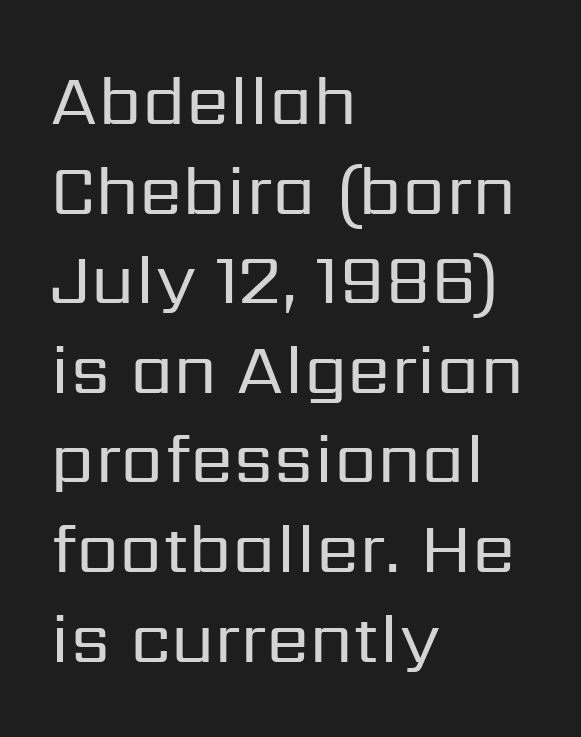
The image shows 70 px regular-weight sans-serif type, upright; set left-aligned, normal line spacing (1.28x), normal letter spacing, not underlined; low stroke contrast and a medium x-height.
